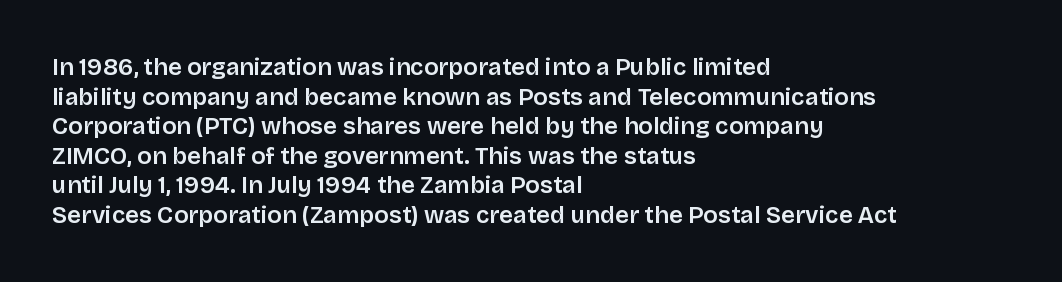
Q: Is the text italic (slanted)? A: No, it is upright.
Q: Is the text underlined? A: No.
Q: How is the paragraph aligned? A: Left-aligned.
Q: Is the spacing between letters normal or unusually wide? A: Normal.
